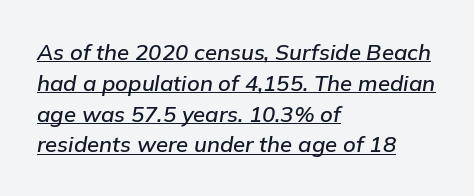
The image shows 22 px text type, italic (leaning right); set left-aligned, normal line spacing (1.4x), normal letter spacing, underlined.
